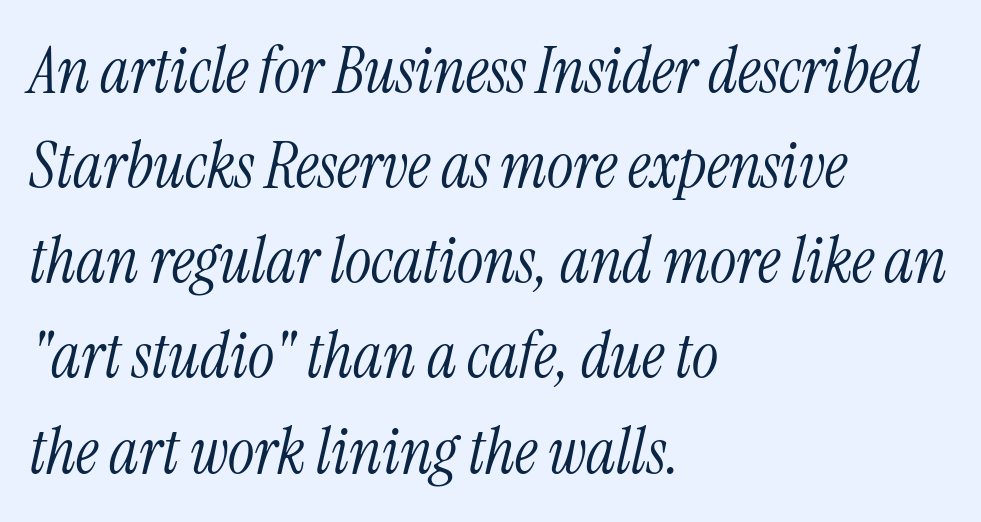
Q: Is the text bold? A: No.
Q: Is the text italic (slanted)? A: Yes, it leans right by about 13 degrees.
Q: Is the typeface a serif or a sans-serif typeface? A: Serif.
Q: Is the text underlined? A: No.
Q: How is the paragraph aligned? A: Left-aligned.
Q: Is the spacing between letters normal or unusually wide? A: Normal.
Q: Is the spacing between lines tight, normal or loose? A: Normal.
Q: Width (condensed, normal, or wide)? A: Condensed.
Q: Stroke contrast? A: Medium.
Q: x-height? A: Medium.
Q: Monospaced? A: No.
